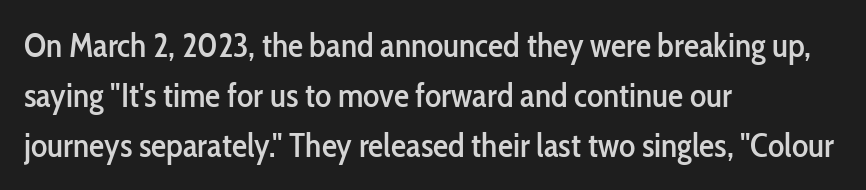
{"serif": "no", "italic": "no", "width": "condensed", "stroke_contrast": "low", "x_height": "medium", "monospaced": "no", "underline": "no", "align": "left", "line_spacing": "normal", "line_spacing_ratio": 1.47, "letter_spacing": "normal", "letter_spacing_em": 0.0, "glyph_px": 34}
